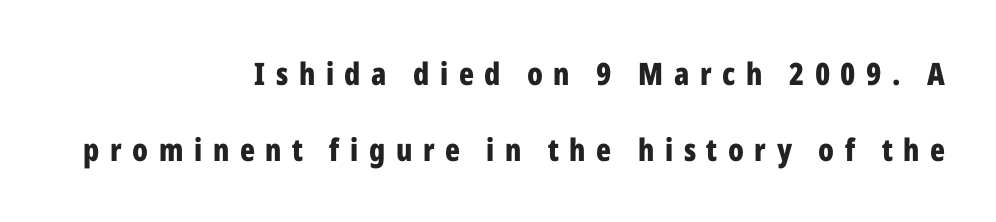
The image shows 31 px bold, condensed sans-serif type, upright; set right-aligned, loose line spacing (2.45x), unusually wide letter spacing (+0.34 em), not underlined; low stroke contrast and a medium x-height.
